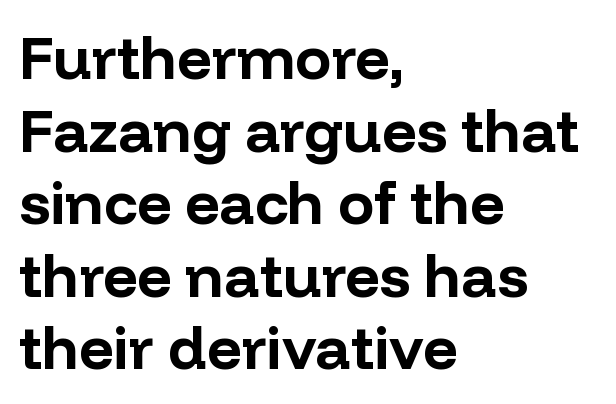
{"serif": "no", "italic": "no", "bold": "yes", "weight": "bold", "width": "normal", "stroke_contrast": "low", "x_height": "medium", "monospaced": "no", "underline": "no", "align": "left", "line_spacing_ratio": 1.21, "letter_spacing": "normal", "letter_spacing_em": 0.0, "glyph_px": 60}
